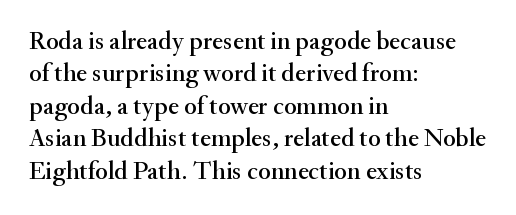
{"italic": "no", "underline": "no", "align": "left", "line_spacing": "normal", "line_spacing_ratio": 1.25, "letter_spacing": "normal", "letter_spacing_em": 0.0, "glyph_px": 26}
